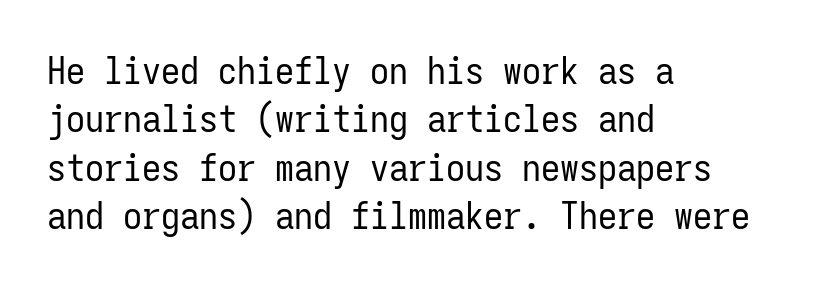
The lettering holds an erect, upright posture throughout. Weight: in the light-to-regular range. Anything drawn beneath the words? Only blank space. The letters carry no serifs — their stems end cleanly without finishing strokes. Honestly, the row spacing looks completely unremarkable. This rendering uses left alignment, leaving the right contour irregular.
